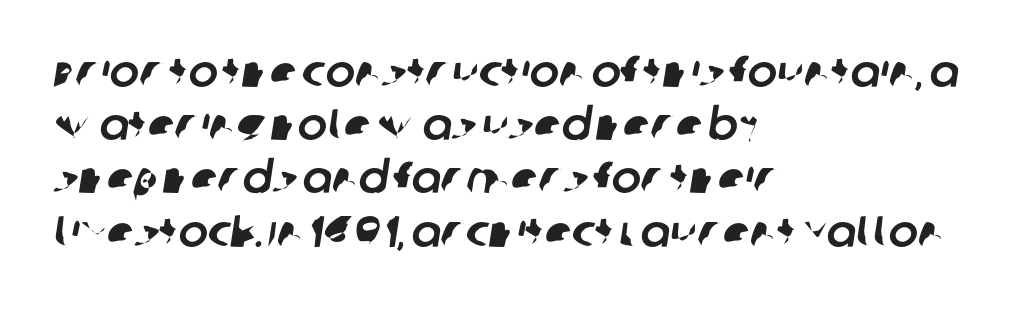
The image shows 44 px sans-serif type; set left-aligned, line spacing 1.21x, normal letter spacing, not underlined; low stroke contrast and a large x-height.
